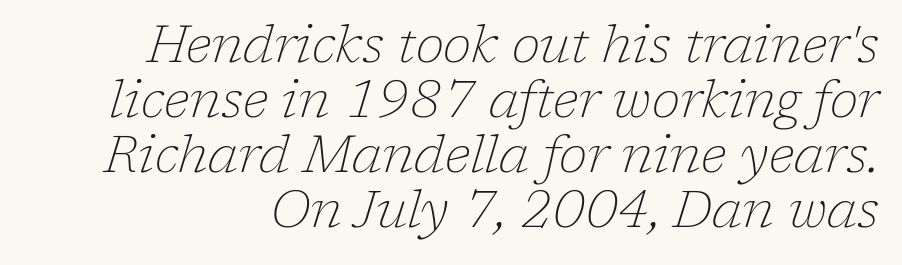
Q: Is the text bold? A: No.
Q: Is the text italic (slanted)? A: Yes, it leans right by about 17 degrees.
Q: Is the typeface a serif or a sans-serif typeface? A: Serif.
Q: Is the text underlined? A: No.
Q: Is the spacing between letters normal or unusually wide? A: Normal.
Q: Is the spacing between lines tight, normal or loose? A: Tight.
Q: Width (condensed, normal, or wide)? A: Normal.
Q: Stroke contrast? A: Low.
Q: x-height? A: Medium.
Q: Monospaced? A: No.
